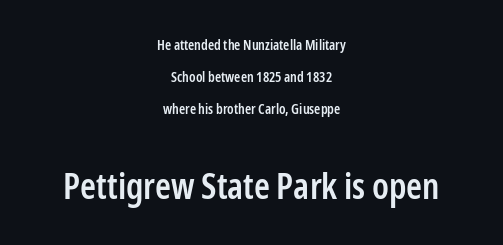
{"serif": "no", "italic": "no", "bold": "semi", "weight": "semibold", "width": "condensed", "stroke_contrast": "low", "x_height": "medium", "monospaced": "no", "underline": "no", "align": "center", "line_spacing": "loose", "line_spacing_ratio": 2.28, "letter_spacing": "normal", "letter_spacing_em": 0.0, "larger_block": "second", "size_ratio": 2.57, "glyph_px": 36}
